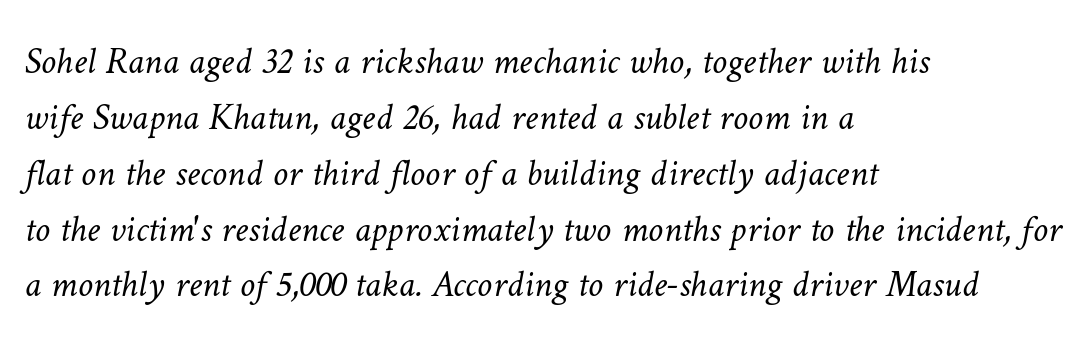
The face used here is proportionally spaced, like ordinary book or web type. How would I describe the line gaps? Plain and ordinary. The type is set solid horizontally, with unmodified tracking. Just letters on the line, the space beneath them empty. A classic flush-left, rag-right setting is used for this passage. Weight: regular or lighter.
